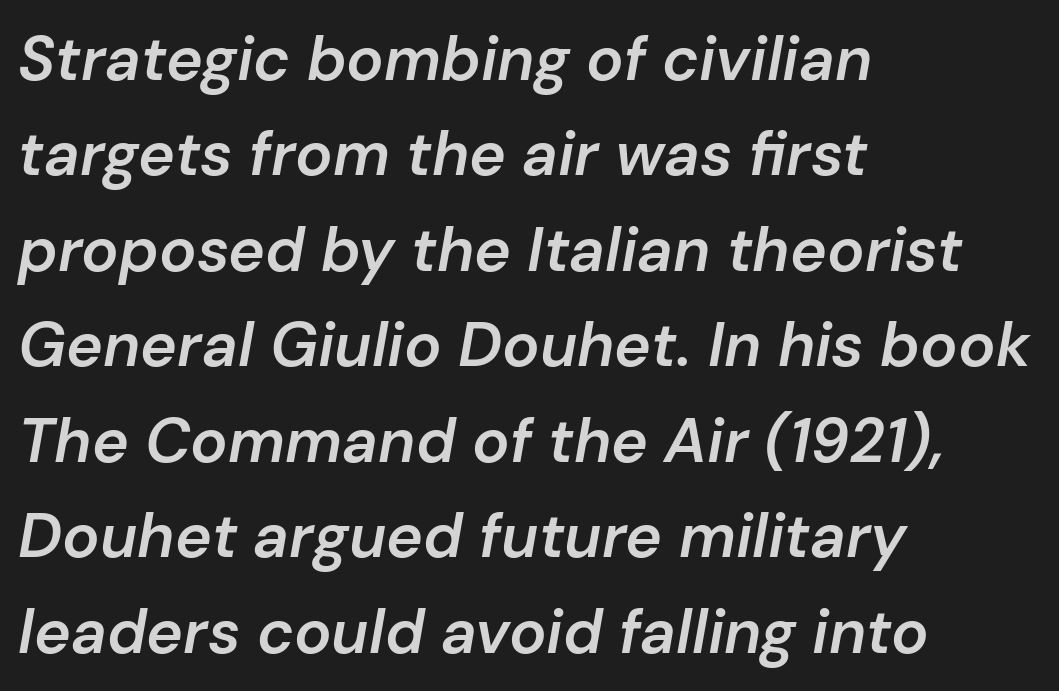
{"italic": "yes", "lean": "right", "slant_degrees": 10, "bold": "semi", "weight": "semibold", "width": "normal", "stroke_contrast": "low", "x_height": "medium", "monospaced": "no", "underline": "no", "align": "left", "line_spacing": "normal", "line_spacing_ratio": 1.54, "letter_spacing": "normal", "letter_spacing_em": 0.0, "glyph_px": 62}
